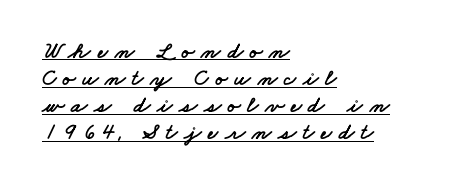
{"underline": "yes", "align": "left", "line_spacing_ratio": 1.18, "letter_spacing": "wide", "letter_spacing_em": 0.29, "glyph_px": 23}
